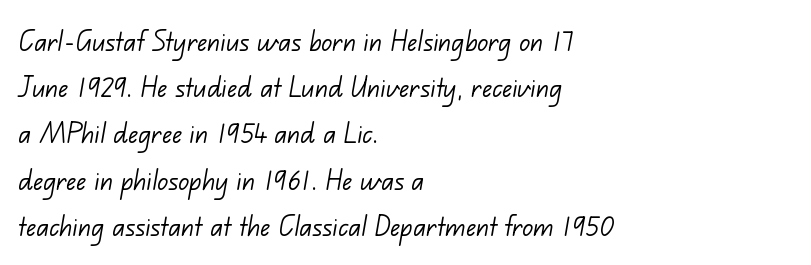
The image shows 33 px light sans-serif type; set left-aligned, normal line spacing (1.4x), normal letter spacing, not underlined; low stroke contrast and a small x-height.
